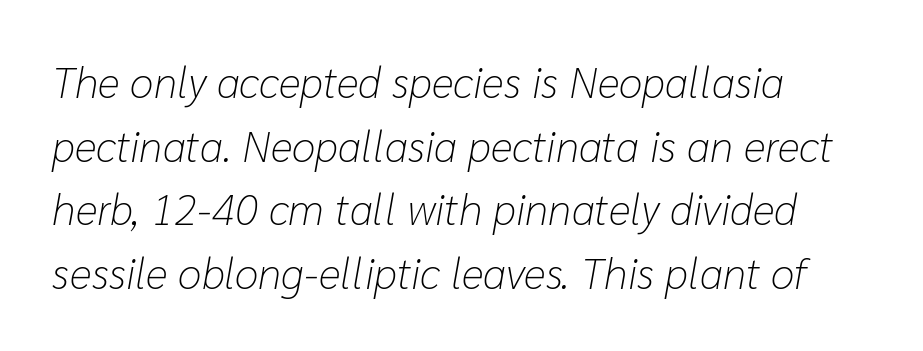
{"italic": "yes", "lean": "right", "slant_degrees": 10, "bold": "no", "weight": "light", "width": "normal", "stroke_contrast": "low", "x_height": "medium", "monospaced": "no", "underline": "no", "align": "left", "line_spacing": "normal", "line_spacing_ratio": 1.48, "letter_spacing": "normal", "letter_spacing_em": 0.0, "glyph_px": 43}
